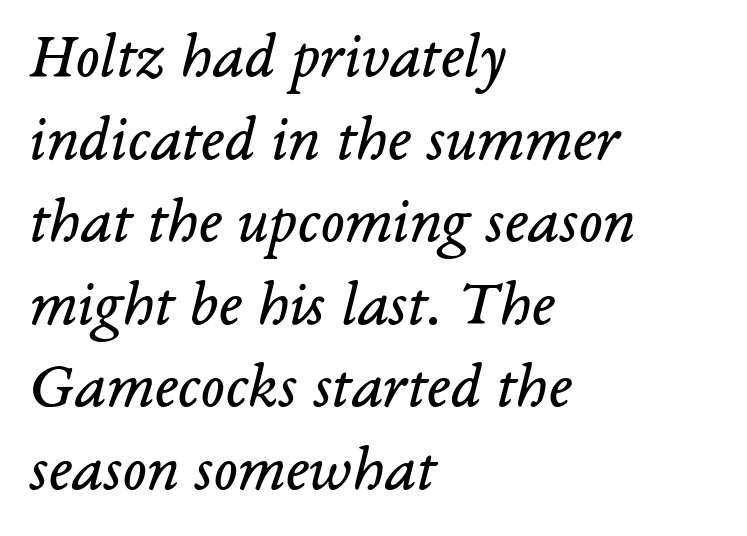
{"serif": "yes", "italic": "yes", "lean": "right", "slant_degrees": 14, "bold": "no", "weight": "regular", "width": "normal", "stroke_contrast": "low", "x_height": "medium", "monospaced": "no", "underline": "no", "align": "left", "line_spacing": "normal", "line_spacing_ratio": 1.29, "letter_spacing": "normal", "letter_spacing_em": 0.0, "glyph_px": 64}
